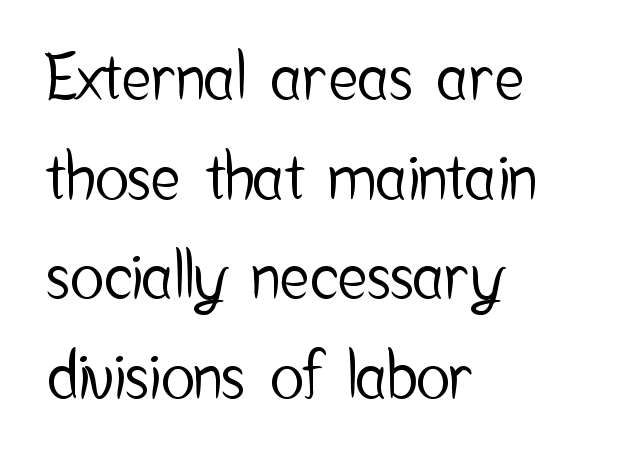
Q: Is the text italic (slanted)? A: No, it is upright.
Q: Is the typeface a serif or a sans-serif typeface? A: Sans-serif.
Q: Is the text underlined? A: No.
Q: How is the paragraph aligned? A: Left-aligned.
Q: Is the spacing between letters normal or unusually wide? A: Normal.
Q: Is the spacing between lines tight, normal or loose? A: Normal.
Q: Width (condensed, normal, or wide)? A: Condensed.
Q: Stroke contrast? A: Low.
Q: x-height? A: Medium.
Q: Monospaced? A: No.
